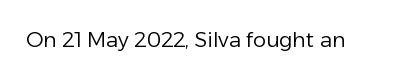
{"italic": "no", "bold": "no", "underline": "no", "letter_spacing": "normal", "letter_spacing_em": 0.0, "glyph_px": 21}
